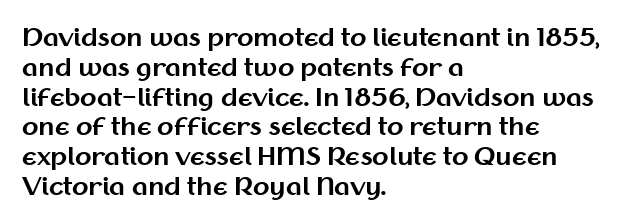
The image shows 24 px bold type, upright; set left-aligned, line spacing 1.24x, normal letter spacing, not underlined.
